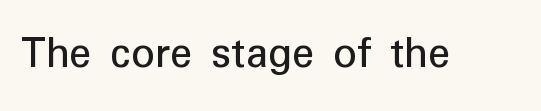
The image shows 46 px regular-weight sans-serif type, upright; set normal letter spacing, not underlined; low stroke contrast and a medium x-height.
